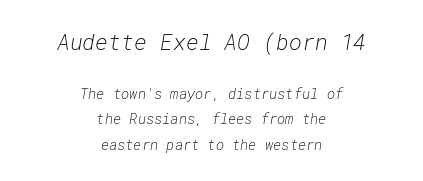
{"italic": "yes", "lean": "right", "slant_degrees": 10, "bold": "no", "underline": "no", "align": "center", "line_spacing_ratio": 1.83, "letter_spacing": "normal", "letter_spacing_em": 0.0, "larger_block": "first", "size_ratio": 1.57, "glyph_px": 22}
